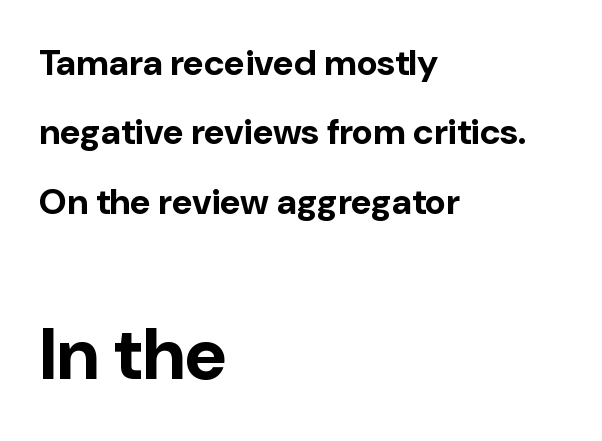
The image shows 73 px bold sans-serif type, upright; set left-aligned, loose line spacing (1.93x), normal letter spacing, not underlined; the second (bottom) block is 2.03x larger; low stroke contrast and a medium x-height.
